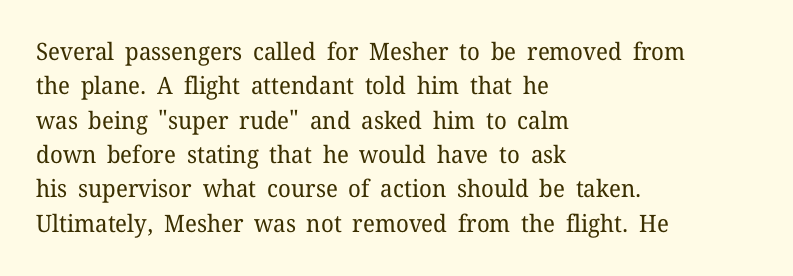
The image shows 24 px text type, upright; set left-aligned, normal line spacing (1.43x), normal letter spacing, not underlined.
